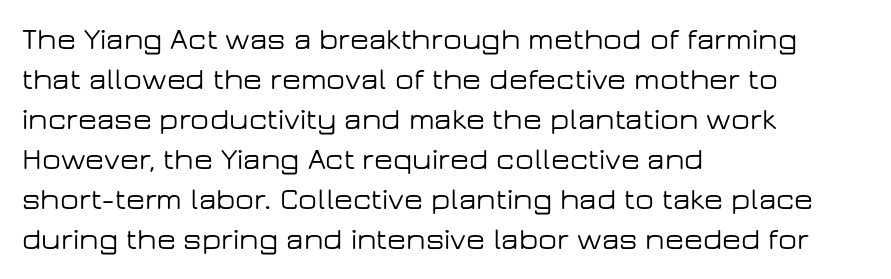
The image shows 31 px wide sans-serif type, upright; set left-aligned, normal line spacing (1.29x), normal letter spacing, not underlined; low stroke contrast and a medium x-height.
